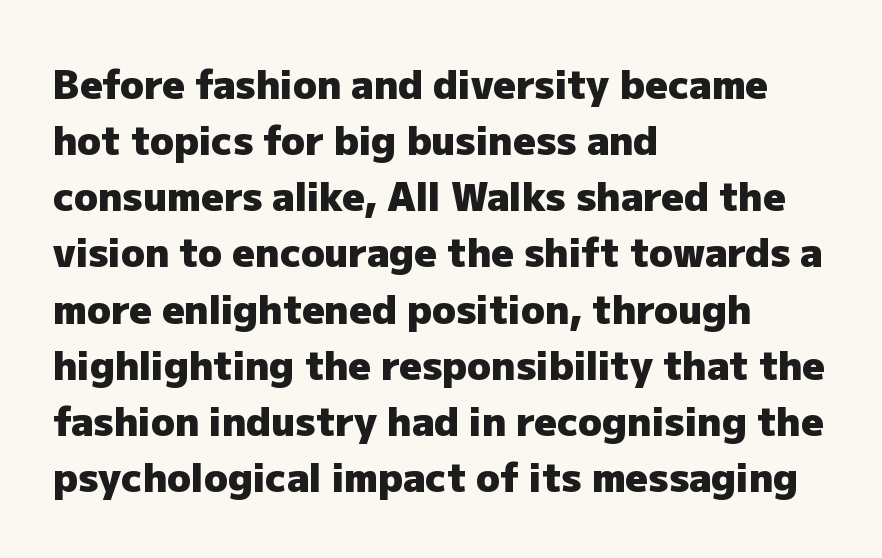
Q: Is the text bold? A: Yes.
Q: Is the text italic (slanted)? A: No, it is upright.
Q: Is the typeface a serif or a sans-serif typeface? A: Sans-serif.
Q: Is the text underlined? A: No.
Q: How is the paragraph aligned? A: Left-aligned.
Q: Is the spacing between letters normal or unusually wide? A: Normal.
Q: Is the spacing between lines tight, normal or loose? A: Normal.
Q: Width (condensed, normal, or wide)? A: Normal.
Q: Stroke contrast? A: Low.
Q: x-height? A: Medium.
Q: Monospaced? A: No.
